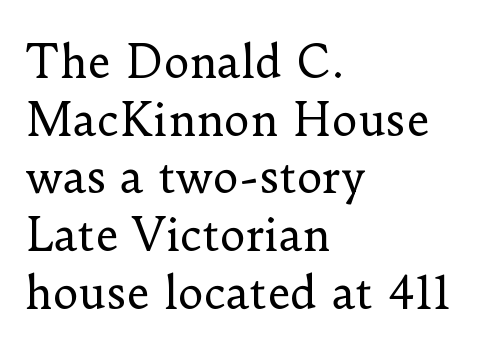
The leading is moderate, giving the passage an even texture. Weight: in the light-to-regular range. The designer went with a serif here, giving each stem small feet. Designer's note — italics off, roman on.
